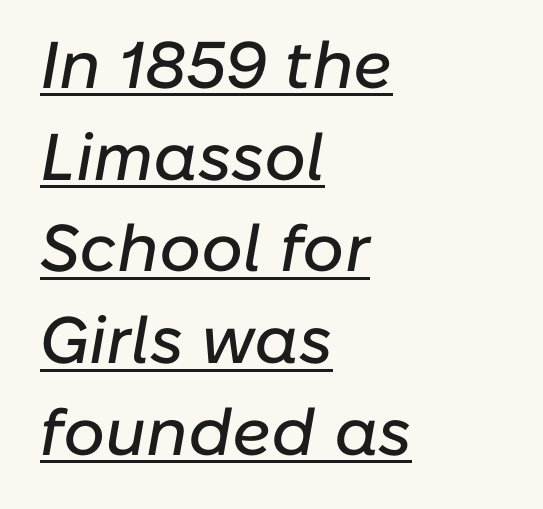
The whole block is typeset with a tilt. Spacing verdict: proportional, widths tailored to each character. Each line of the rendering has a horizontal stroke beneath the glyphs. Compared with a centered layout, this one pins lines to the left instead. Caption: standard tracking, unaltered.
